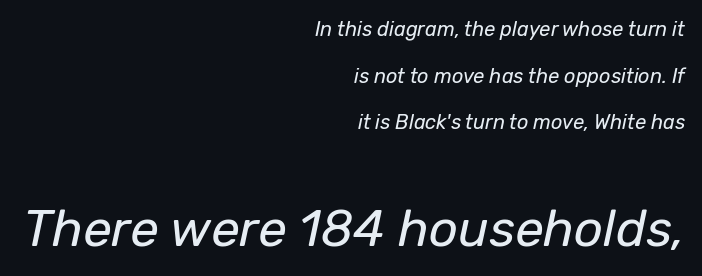
Q: Is the text bold? A: No.
Q: Is the text italic (slanted)? A: Yes, it leans right by about 12 degrees.
Q: Is the text underlined? A: No.
Q: How is the paragraph aligned? A: Right-aligned.
Q: Is the spacing between letters normal or unusually wide? A: Normal.
Q: Is the spacing between lines tight, normal or loose? A: Loose.
Q: Which block of text is set in a larger size, the first (top) or the second (bottom)? A: The second (bottom) one.
Q: Width (condensed, normal, or wide)? A: Normal.
Q: Stroke contrast? A: Low.
Q: x-height? A: Medium.
Q: Monospaced? A: No.
